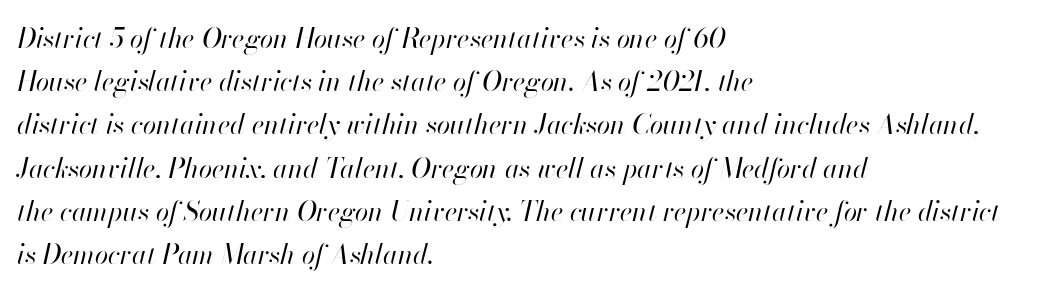
The image shows 27 px text type, italic (leaning right); set left-aligned, normal line spacing (1.6x), normal letter spacing, not underlined.
